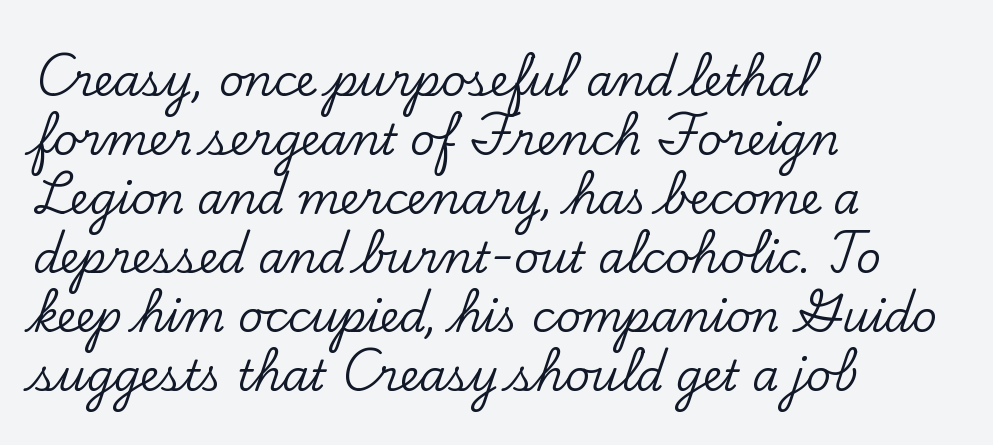
The typeface chosen for these lines features serifs. Visually the block forms a straight wall on the left and a jagged coastline on the right. The foot of each line stays bare and open. Tracking value appears to be zero — textbook default spacing. If you measured baseline to baseline, you'd find a middling distance.
